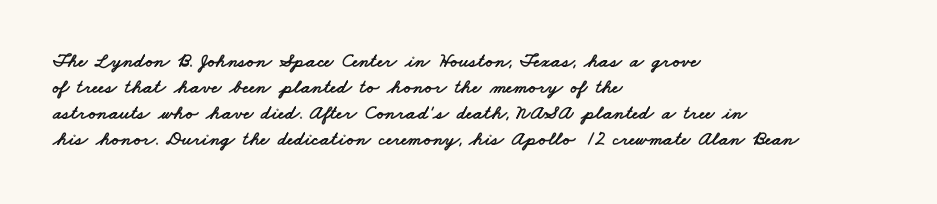
The image shows 20 px text type; set left-aligned, normal line spacing (1.3x), normal letter spacing, not underlined.
